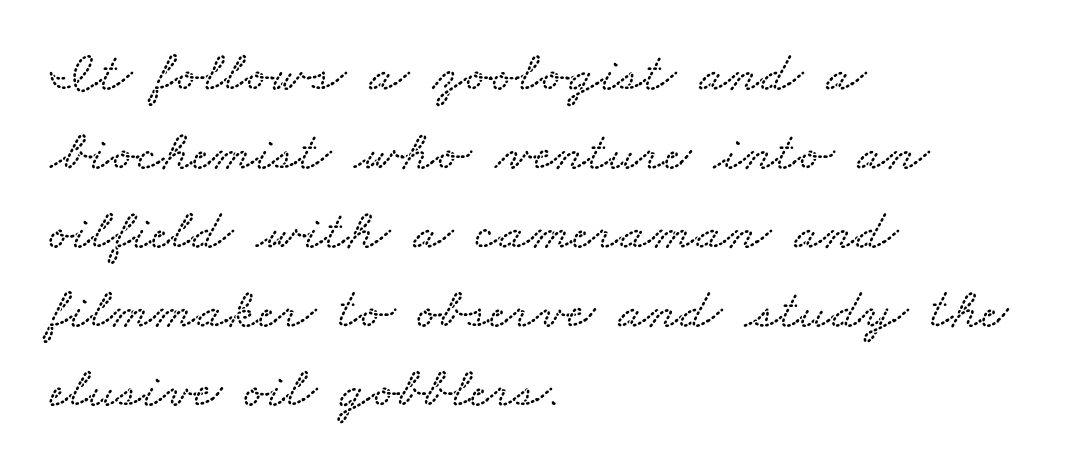
The image shows 58 px wide type; set left-aligned, normal line spacing (1.36x), normal letter spacing, not underlined; low stroke contrast and a small x-height.
